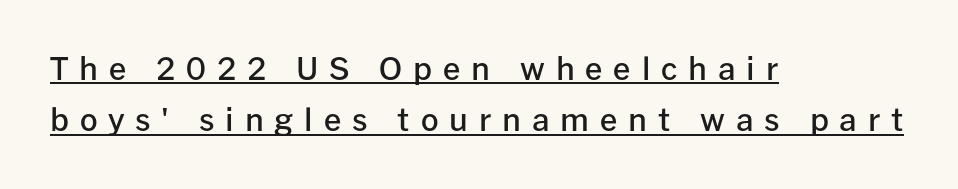
The image shows 31 px semibold sans-serif type, upright; set left-aligned, normal line spacing (1.66x), unusually wide letter spacing (+0.35 em), underlined; low stroke contrast and a medium x-height.
